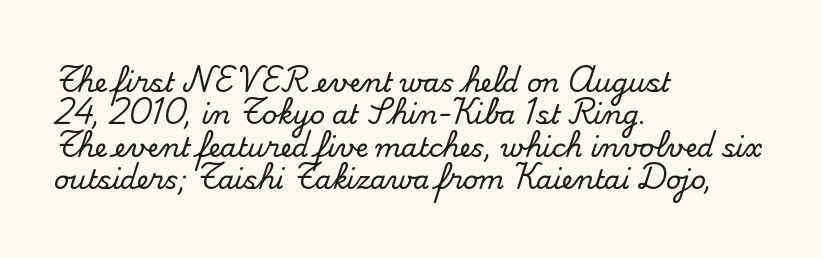
Q: Is the text italic (slanted)? A: Yes.
Q: Is the text underlined? A: No.
Q: How is the paragraph aligned? A: Left-aligned.
Q: Is the spacing between letters normal or unusually wide? A: Normal.
Q: Is the spacing between lines tight, normal or loose? A: Normal.
